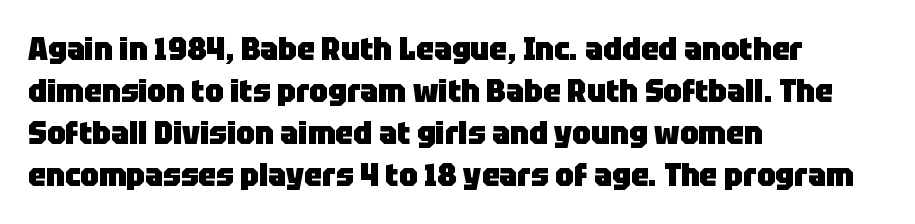
Q: Is the text bold? A: Yes.
Q: Is the text italic (slanted)? A: No, it is upright.
Q: Is the typeface a serif or a sans-serif typeface? A: Sans-serif.
Q: Is the text underlined? A: No.
Q: How is the paragraph aligned? A: Left-aligned.
Q: Is the spacing between letters normal or unusually wide? A: Normal.
Q: Is the spacing between lines tight, normal or loose? A: Normal.
Q: Width (condensed, normal, or wide)? A: Normal.
Q: Stroke contrast? A: Low.
Q: x-height? A: Large.
Q: Monospaced? A: No.
